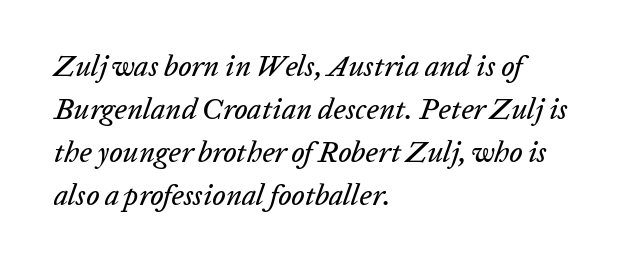
Q: Is the text italic (slanted)? A: Yes, it leans right by about 20 degrees.
Q: Is the text underlined? A: No.
Q: How is the paragraph aligned? A: Left-aligned.
Q: Is the spacing between letters normal or unusually wide? A: Normal.
Q: Is the spacing between lines tight, normal or loose? A: Normal.
Q: Width (condensed, normal, or wide)? A: Normal.
Q: Stroke contrast? A: Low.
Q: x-height? A: Medium.
Q: Monospaced? A: No.
